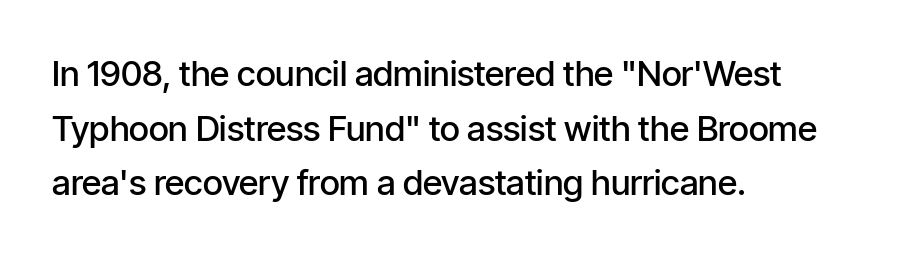
Each row of text sits above clean, open space. Style check: upright. This is sans-serif lettering, the kind often seen on screens and signage. The font is running at a semibold setting, under full bold.
